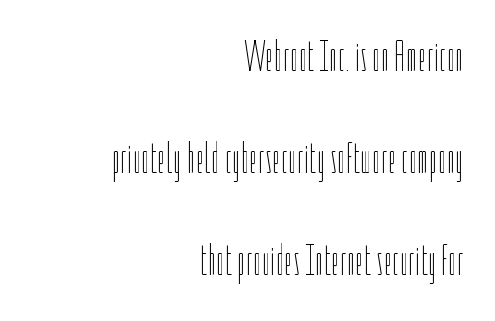
{"italic": "no", "bold": "no", "weight": "thin", "width": "condensed", "stroke_contrast": "low", "x_height": "medium", "monospaced": "no", "underline": "no", "align": "right", "line_spacing": "loose", "line_spacing_ratio": 2.32, "letter_spacing": "normal", "letter_spacing_em": 0.0, "glyph_px": 44}
